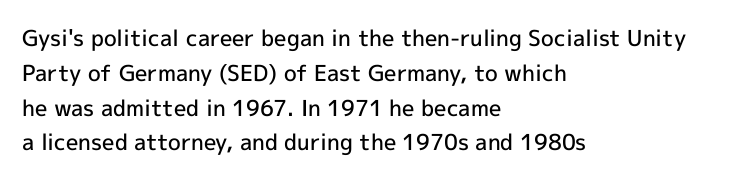
Q: Is the text bold? A: Semi-bold.
Q: Is the text italic (slanted)? A: No, it is upright.
Q: Is the text underlined? A: No.
Q: How is the paragraph aligned? A: Left-aligned.
Q: Is the spacing between letters normal or unusually wide? A: Normal.
Q: Is the spacing between lines tight, normal or loose? A: Normal.
